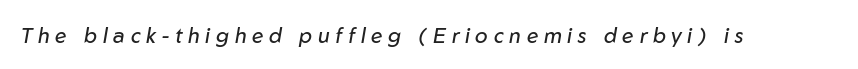
The rendering inserts visible extra space after every character. The strip under each line holds only bare page. Yep, that's italic — everything's leaning. Ink coverage per letter is moderate at most.
